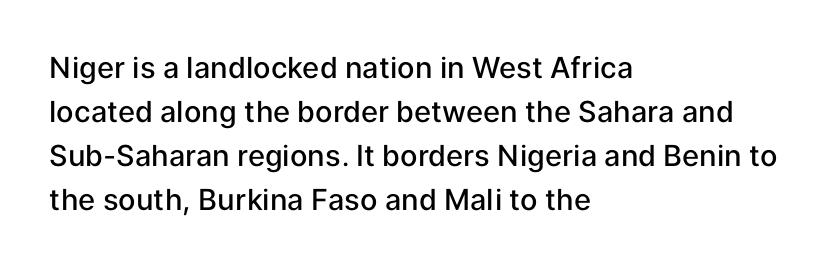
The image shows 29 px semibold sans-serif type, upright; set left-aligned, normal line spacing (1.52x), normal letter spacing, not underlined; low stroke contrast and a medium x-height.
